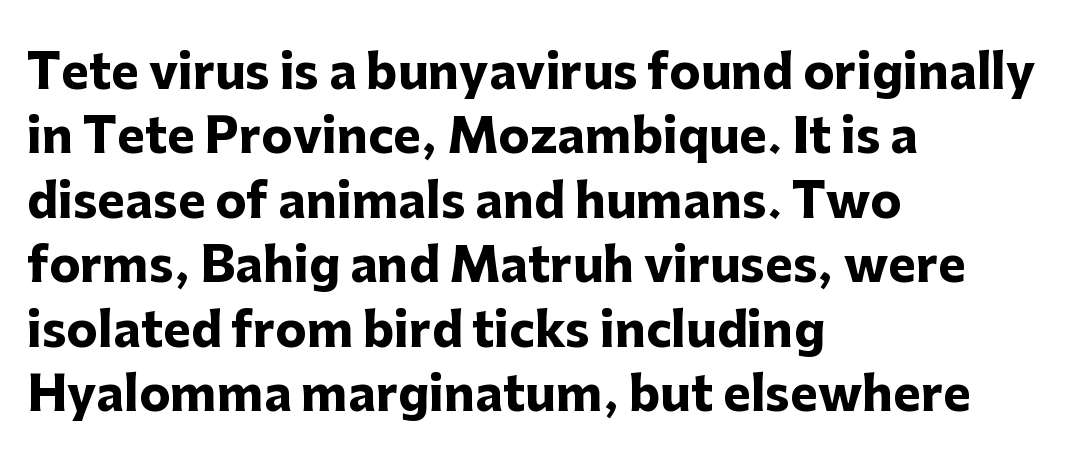
Strokes here are thick enough to call this a true bold. Descenders hang freely into open space. Leading matches the norm, producing a regular column. Style check: upright. Left-aligned paragraph, ragged on the right.
